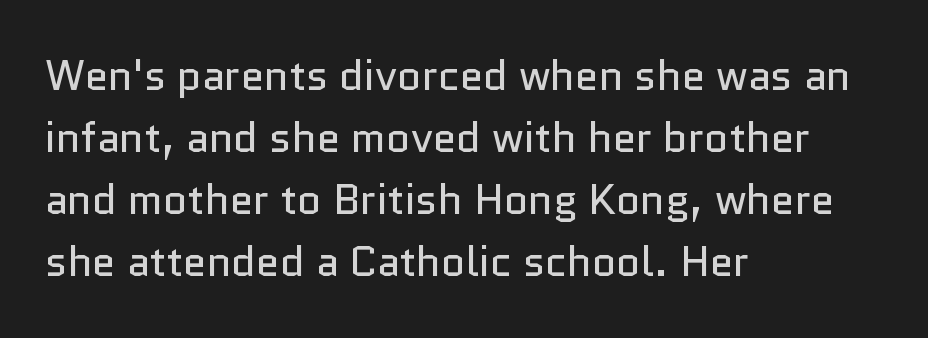
Q: Is the text bold? A: No.
Q: Is the text italic (slanted)? A: No, it is upright.
Q: Is the typeface a serif or a sans-serif typeface? A: Sans-serif.
Q: Is the text underlined? A: No.
Q: How is the paragraph aligned? A: Left-aligned.
Q: Is the spacing between letters normal or unusually wide? A: Normal.
Q: Is the spacing between lines tight, normal or loose? A: Normal.
Q: Width (condensed, normal, or wide)? A: Normal.
Q: Stroke contrast? A: Low.
Q: x-height? A: Medium.
Q: Monospaced? A: No.
